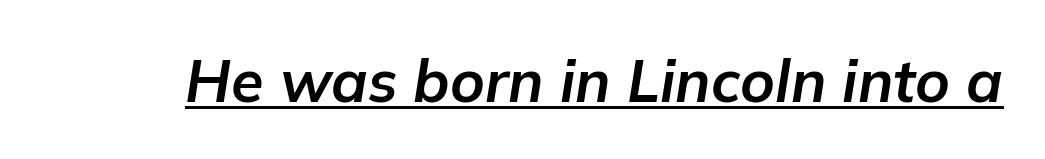
The glyphs are accompanied by a horizontal stroke just below them. Varying glyph widths throughout — classic text-font behaviour. The letters are slanted; this is an italic face. As a designer I'd log this as weight 700, bold. This rendering leaves character spacing at its baseline value.
